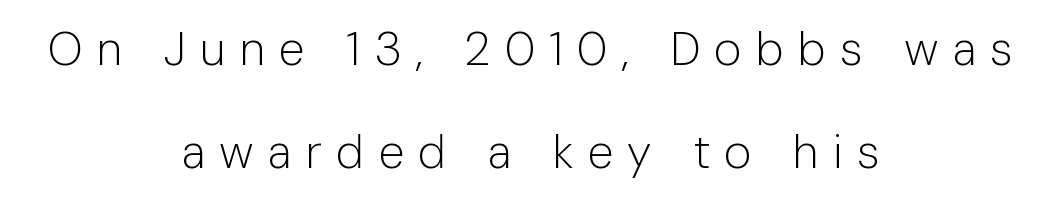
Widely set lines give the paragraph a tall, airy silhouette. Ink coverage per letter is moderate at most. A clean baseline with only descenders dipping below it. The typeface chosen for these lines omits serifs. Does extra space separate the letters? Yes, quite a lot of it. This is roman type, the default non-slanted kind.
